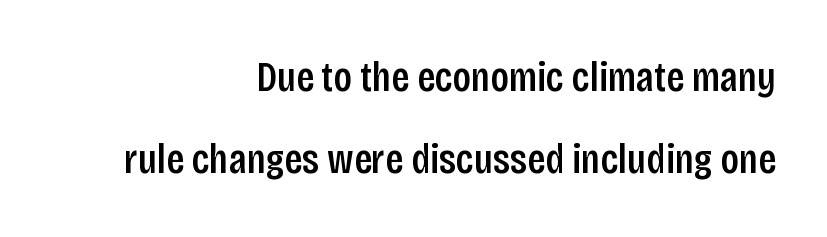
This rendering leaves character spacing at its baseline value. Unmarked baselines from the first word to the last. This sample uses an upright cut, with every glyph sitting square on the baseline. Is this a fixed-width face? No — the glyphs have proportional, varying widths. The block of text is sparse from top to bottom, with ample space between rows.
